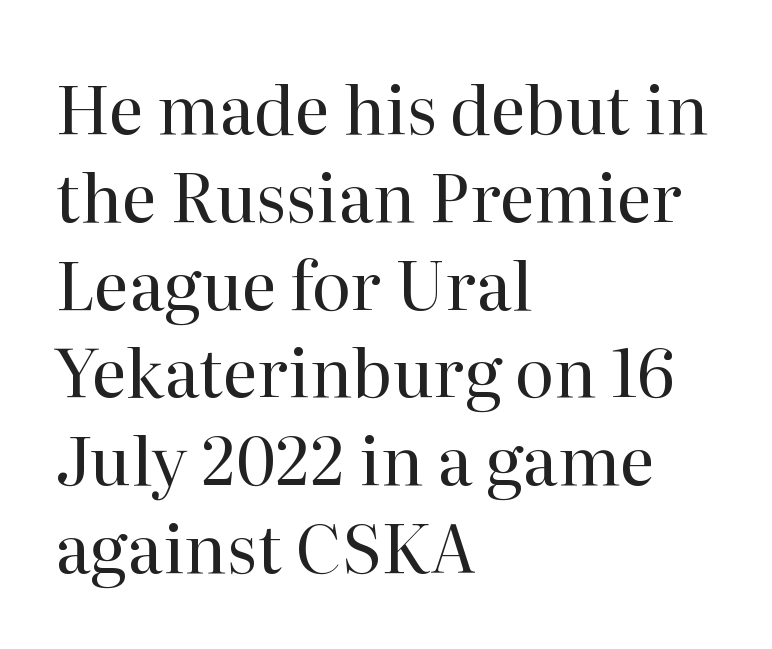
The image shows 67 px regular-weight serif type, upright; set left-aligned, normal line spacing (1.31x), normal letter spacing, not underlined; high stroke contrast and a medium x-height.
